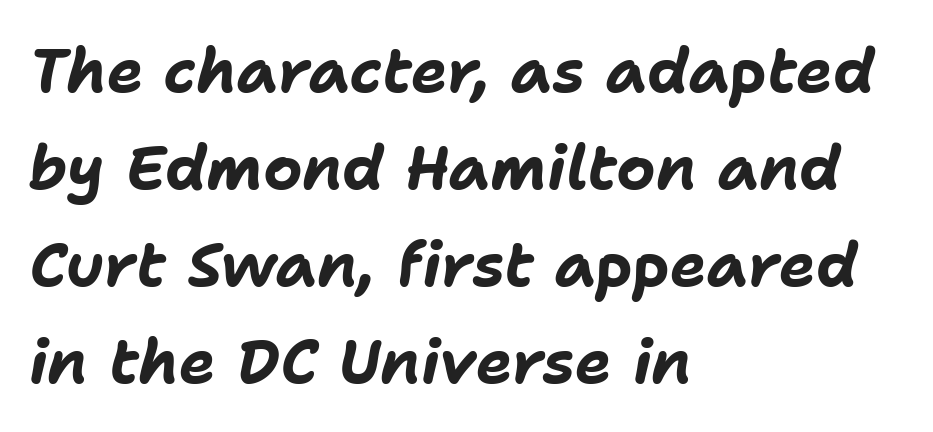
The image shows 61 px bold type, italic (leaning right); set left-aligned, normal line spacing (1.59x), normal letter spacing, not underlined; low stroke contrast and a medium x-height.
